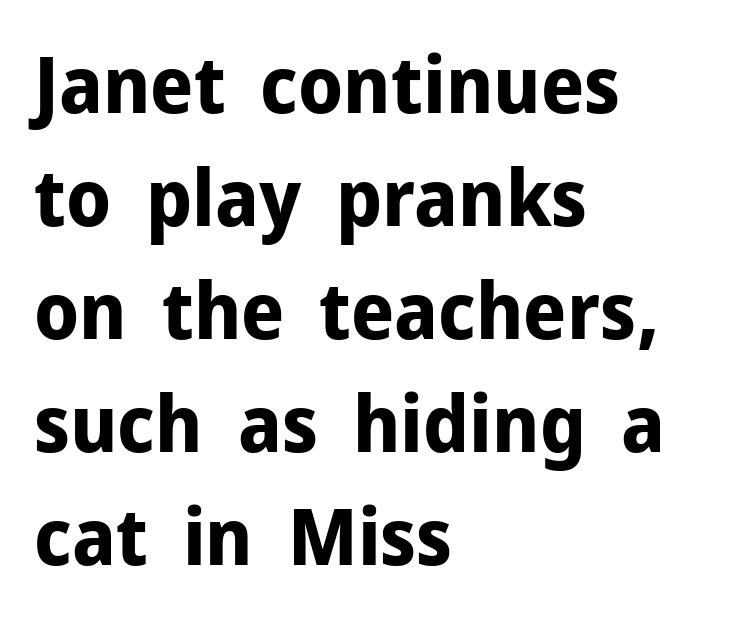
{"serif": "no", "italic": "no", "bold": "yes", "weight": "bold", "width": "normal", "stroke_contrast": "low", "x_height": "medium", "monospaced": "no", "underline": "no", "align": "left", "line_spacing": "normal", "line_spacing_ratio": 1.45, "letter_spacing": "normal", "letter_spacing_em": 0.0, "glyph_px": 78}
